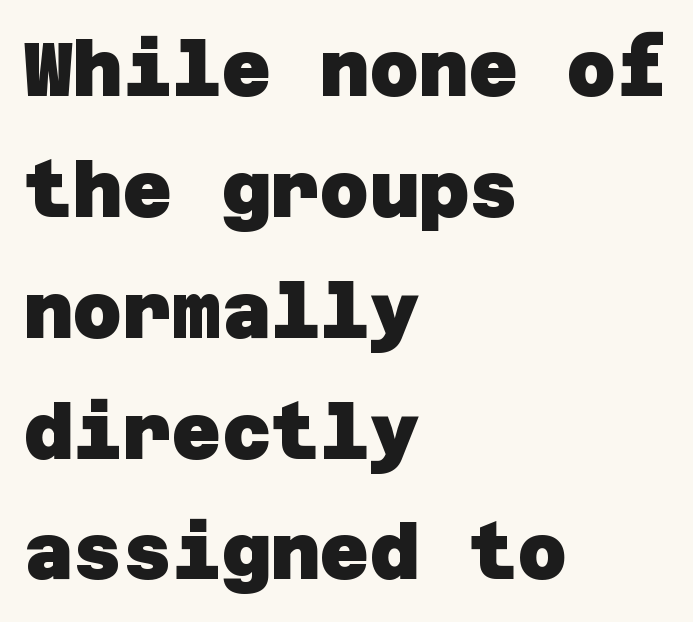
The image shows 76 px heavy sans-serif type; set left-aligned, normal line spacing (1.59x), normal letter spacing, not underlined; low stroke contrast and a large x-height.
